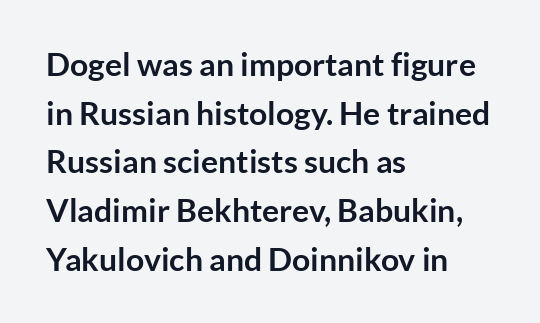
Rows of type keep a routine distance in the vertical direction. This sample uses an upright cut, with every glyph sitting square on the baseline. The paragraph has a hard left edge and a soft right edge. The strip under each line holds only bare page. This sample has the flowing, uneven cadence of proportional lettering.
